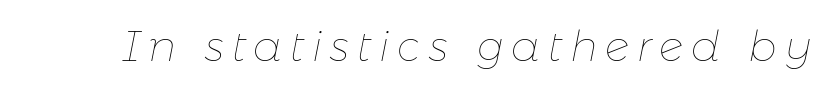
Q: Is the text bold? A: No.
Q: Is the text italic (slanted)? A: Yes, it leans right by about 11 degrees.
Q: Is the text underlined? A: No.
Q: Width (condensed, normal, or wide)? A: Normal.
Q: Stroke contrast? A: Low.
Q: x-height? A: Medium.
Q: Monospaced? A: No.
